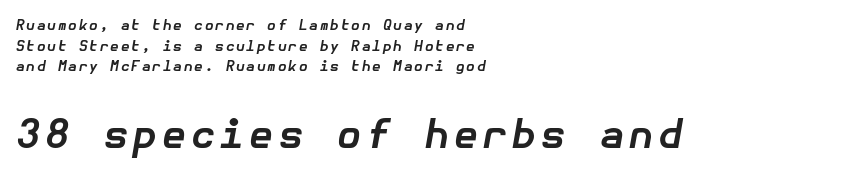
Q: Is the text bold? A: Yes.
Q: Is the text italic (slanted)? A: Yes, it leans right by about 10 degrees.
Q: Is the text underlined? A: No.
Q: How is the paragraph aligned? A: Left-aligned.
Q: Is the spacing between lines tight, normal or loose? A: Normal.
Q: Which block of text is set in a larger size, the first (top) or the second (bottom)? A: The second (bottom) one.
Q: Width (condensed, normal, or wide)? A: Normal.
Q: Stroke contrast? A: Low.
Q: x-height? A: Medium.
